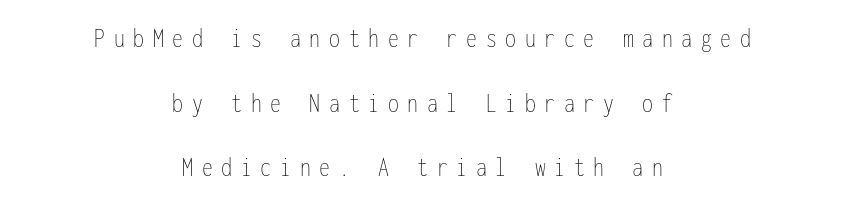
The image shows 29 px thin, condensed type, upright, monospaced; set centered, loose line spacing (2.23x), unusually wide letter spacing (+0.3 em), not underlined; low stroke contrast and a medium x-height.
